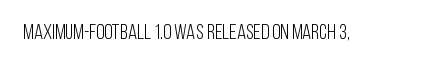
{"italic": "no", "bold": "no", "underline": "no", "letter_spacing": "normal", "letter_spacing_em": 0.0, "glyph_px": 21}
